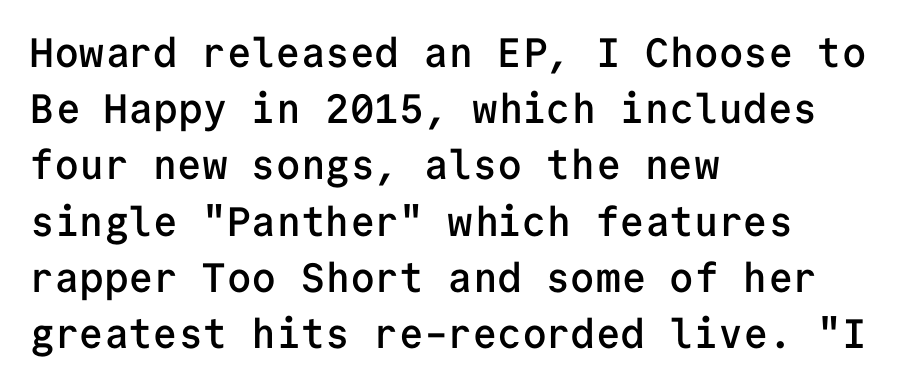
The image shows 41 px semibold sans-serif type, upright, monospaced; set left-aligned, normal line spacing (1.37x), normal letter spacing, not underlined; low stroke contrast and a medium x-height.
